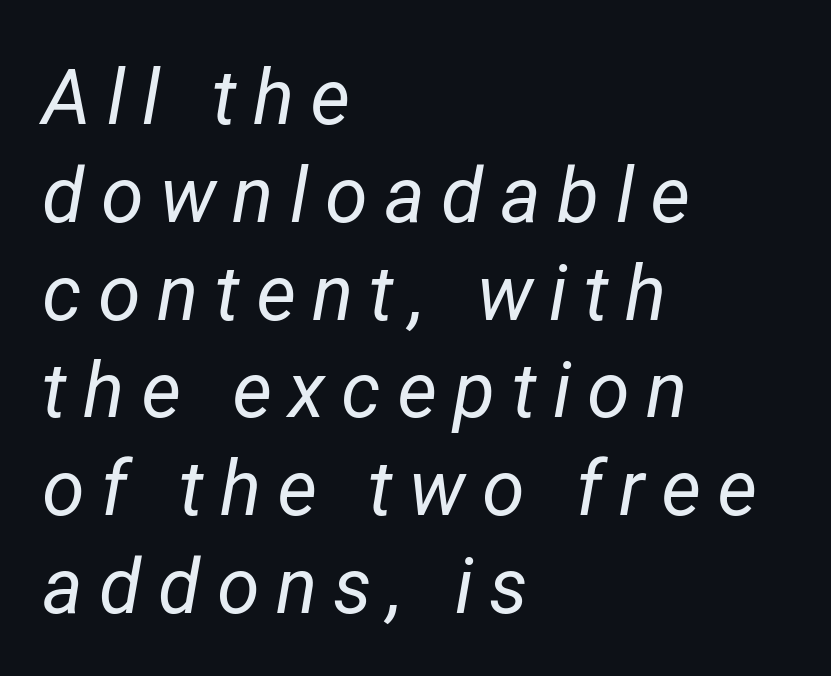
The image shows 77 px regular-weight type, italic (leaning right); set left-aligned, normal line spacing (1.27x), unusually wide letter spacing (+0.21 em), not underlined; low stroke contrast and a medium x-height.
